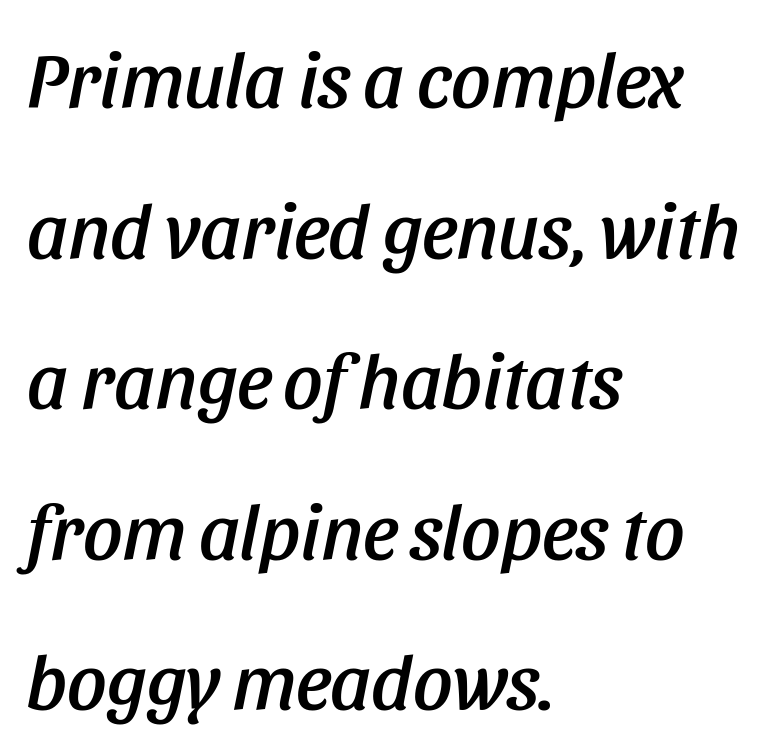
Honestly, the letter spacing is just normal — you wouldn't notice it. The passage is arranged the way most books set body copy — flush left. The passage shown is typed in a proportional face where columns would drift. Has an underline been added? It has not.
